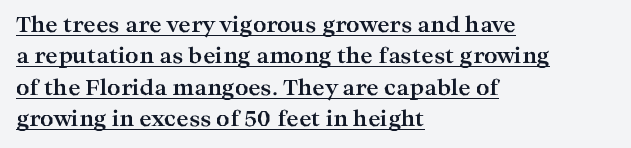
Casual observation: everything's shoved over to the left. Style check: upright. Whoever set this chose a conventional vertical rhythm. Typographic density is high because the face is bold.
